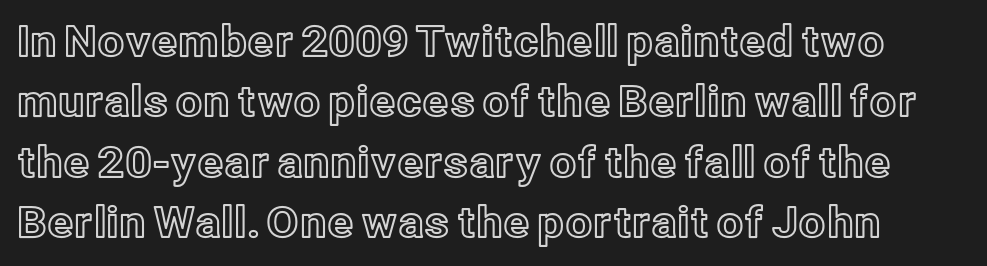
{"italic": "no", "width": "normal", "x_height": "medium", "monospaced": "no", "underline": "no", "line_spacing": "normal", "line_spacing_ratio": 1.44, "letter_spacing": "normal", "letter_spacing_em": 0.0, "glyph_px": 42}
